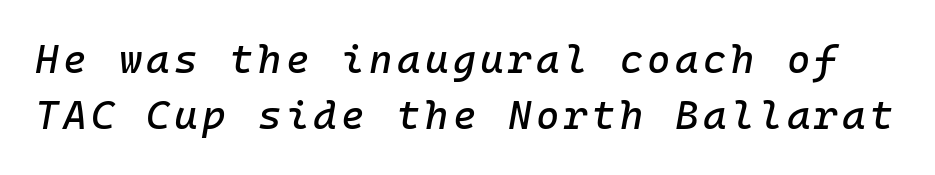
Q: Is the text italic (slanted)? A: Yes, it leans right by about 10 degrees.
Q: Is the text underlined? A: No.
Q: Is the spacing between lines tight, normal or loose? A: Normal.
Q: Width (condensed, normal, or wide)? A: Normal.
Q: Stroke contrast? A: Low.
Q: x-height? A: Medium.
Q: Monospaced? A: Yes.
